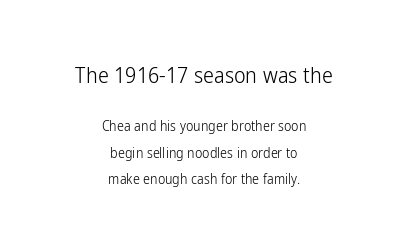
The image shows 22 px text type, upright; set centered, line spacing 1.89x, normal letter spacing, not underlined; the first (top) block is 1.57x larger.
